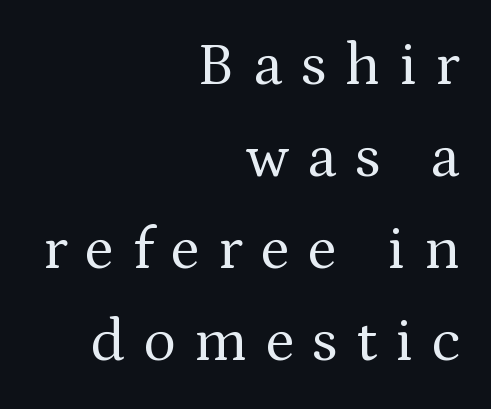
The image shows 61 px regular-weight serif type, upright; set right-aligned, normal line spacing (1.51x), unusually wide letter spacing (+0.3 em), not underlined; medium stroke contrast and a medium x-height.
